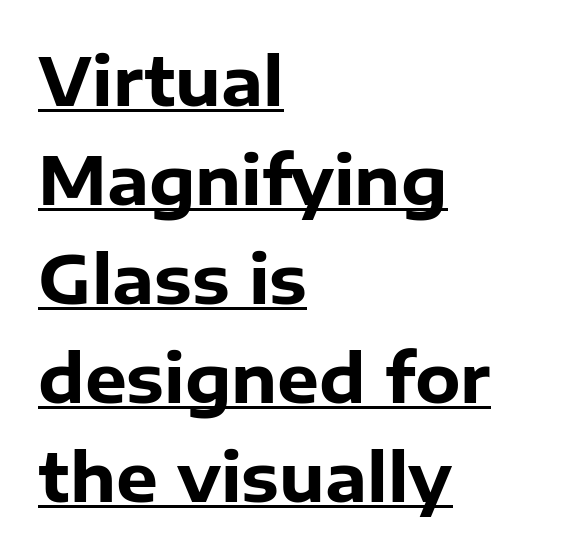
The image shows 66 px heavy sans-serif type, upright; set left-aligned, normal line spacing (1.5x), normal letter spacing, underlined; low stroke contrast and a medium x-height.
